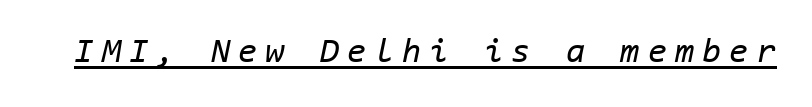
The horizontal fit of the characters is loose and conspicuously gappy. Stroke mass is kept to a normal reading level or below. You could count columns in this text — the font is strictly monospaced. The face used here appears with an underline applied.
